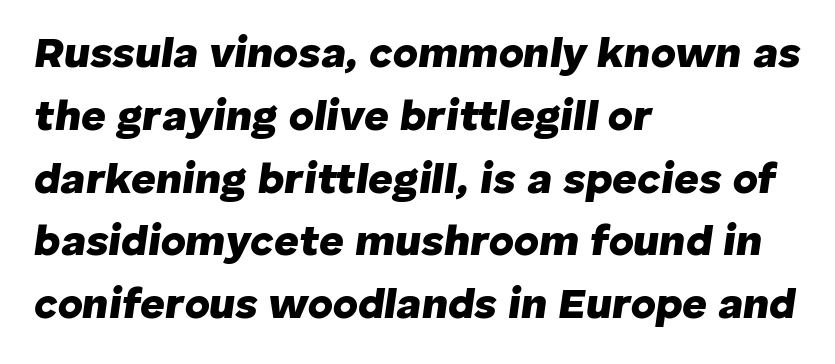
Q: Is the text bold? A: Yes.
Q: Is the text italic (slanted)? A: Yes, it leans right by about 8 degrees.
Q: Is the text underlined? A: No.
Q: How is the paragraph aligned? A: Left-aligned.
Q: Is the spacing between letters normal or unusually wide? A: Normal.
Q: Is the spacing between lines tight, normal or loose? A: Normal.
Q: Width (condensed, normal, or wide)? A: Normal.
Q: Stroke contrast? A: Low.
Q: x-height? A: Medium.
Q: Monospaced? A: No.
